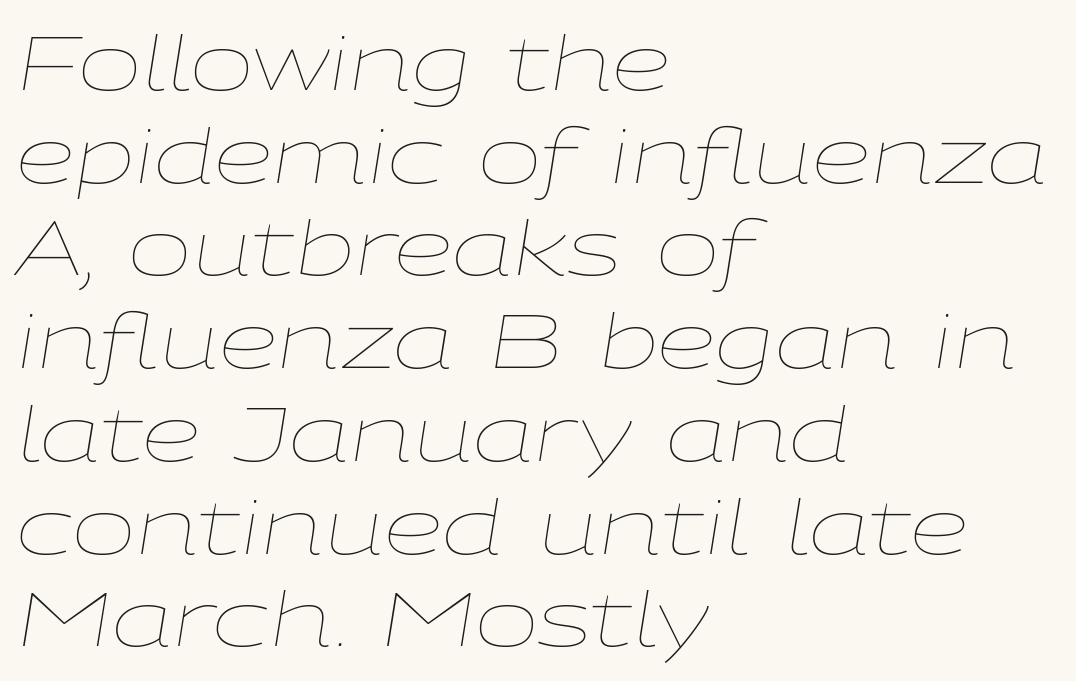
Q: Is the text bold? A: No.
Q: Is the text italic (slanted)? A: Yes, it leans right by about 9 degrees.
Q: Is the text underlined? A: No.
Q: How is the paragraph aligned? A: Left-aligned.
Q: Is the spacing between letters normal or unusually wide? A: Normal.
Q: Width (condensed, normal, or wide)? A: Wide.
Q: Stroke contrast? A: Low.
Q: x-height? A: Medium.
Q: Monospaced? A: No.
